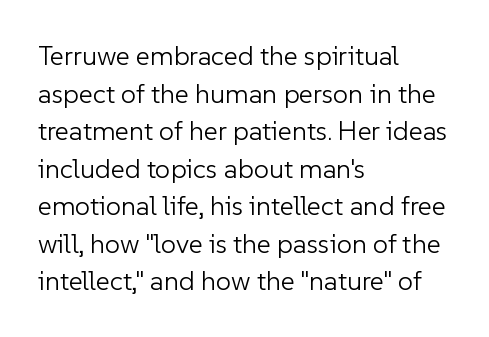
{"italic": "no", "bold": "no", "underline": "no", "align": "left", "line_spacing": "normal", "line_spacing_ratio": 1.39, "letter_spacing": "normal", "letter_spacing_em": 0.0, "glyph_px": 27}
